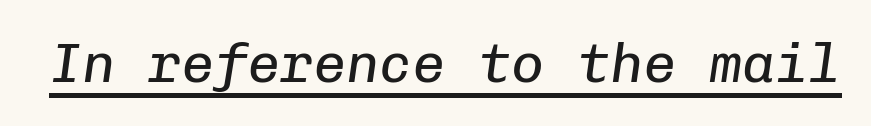
{"italic": "yes", "lean": "right", "slant_degrees": 8, "bold": "no", "weight": "regular", "width": "normal", "stroke_contrast": "low", "x_height": "medium", "monospaced": "yes", "underline": "yes", "letter_spacing": "normal", "letter_spacing_em": 0.0, "glyph_px": 55}
